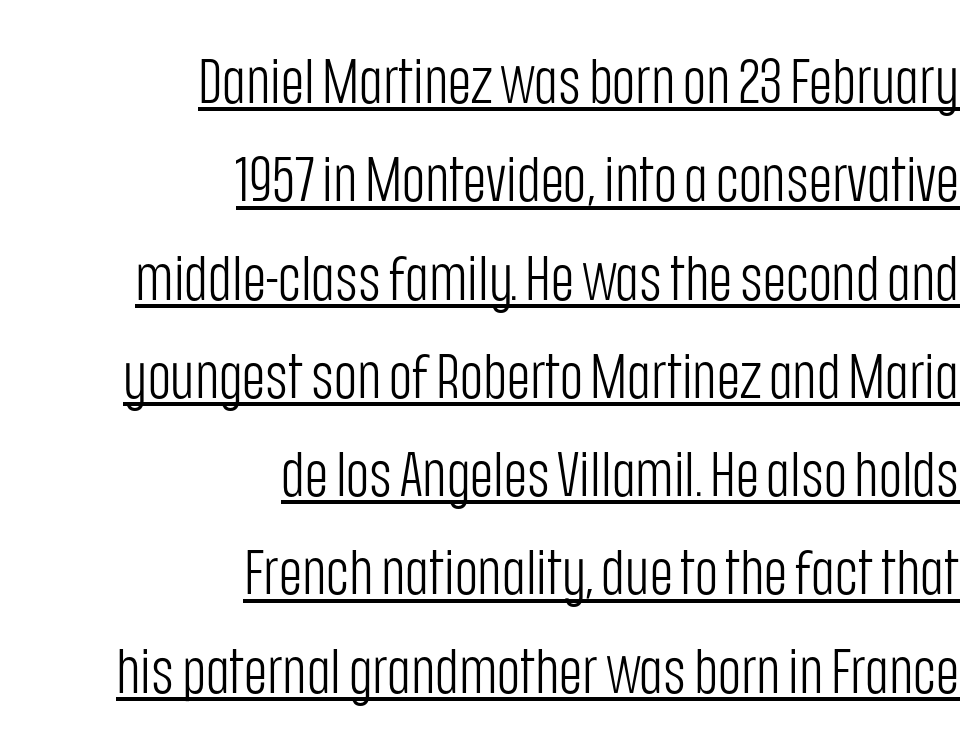
Q: Is the text bold? A: No.
Q: Is the text italic (slanted)? A: No, it is upright.
Q: Is the typeface a serif or a sans-serif typeface? A: Sans-serif.
Q: Is the text underlined? A: Yes.
Q: How is the paragraph aligned? A: Right-aligned.
Q: Is the spacing between letters normal or unusually wide? A: Normal.
Q: Is the spacing between lines tight, normal or loose? A: Normal.
Q: Width (condensed, normal, or wide)? A: Condensed.
Q: Stroke contrast? A: Low.
Q: x-height? A: Large.
Q: Monospaced? A: No.
